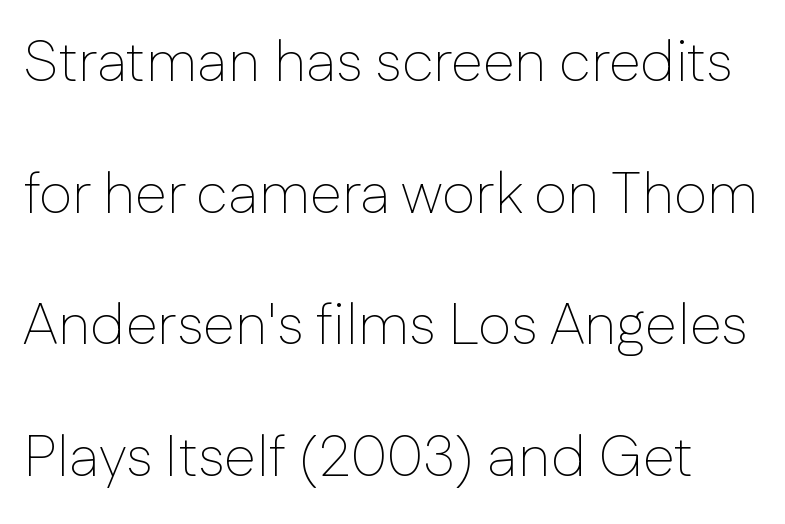
Q: Is the text bold? A: No.
Q: Is the text italic (slanted)? A: No, it is upright.
Q: Is the typeface a serif or a sans-serif typeface? A: Sans-serif.
Q: Is the text underlined? A: No.
Q: Is the spacing between letters normal or unusually wide? A: Normal.
Q: Is the spacing between lines tight, normal or loose? A: Loose.
Q: Width (condensed, normal, or wide)? A: Normal.
Q: Stroke contrast? A: Low.
Q: x-height? A: Medium.
Q: Monospaced? A: No.
